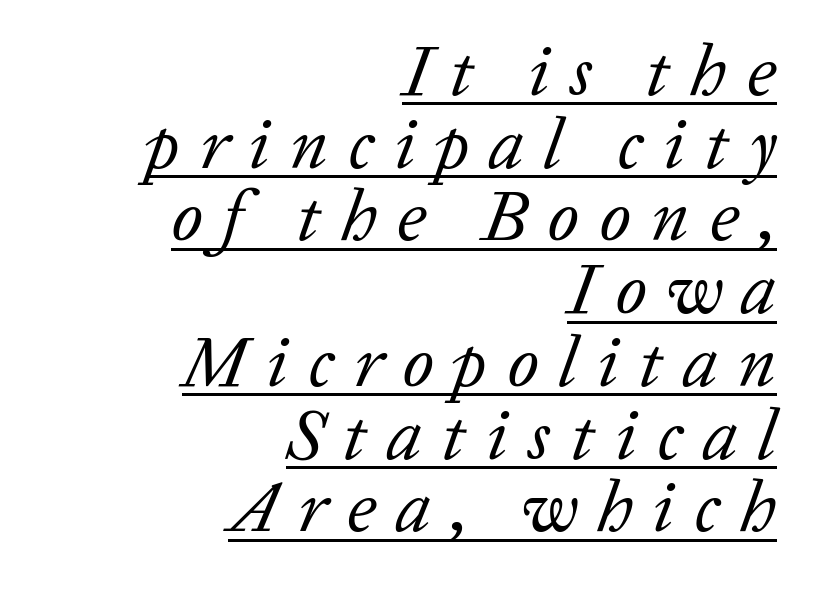
Designer's note — italics engaged. A continuous stroke trails under the words, as in a hyperlink. Serifs: yes, visible at the terminals of the letterforms. This is not heavy type; no bold has been used. Layout note: lines flush right.
